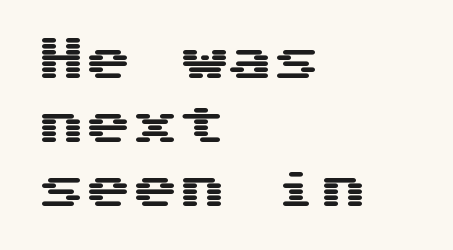
The typesetter chose a ragged-right arrangement here. The face used here is a sans, in the tradition of grotesques and geometrics. The type sits square on the baseline with zero lean. Each new line begins a customary step beneath the previous one.
